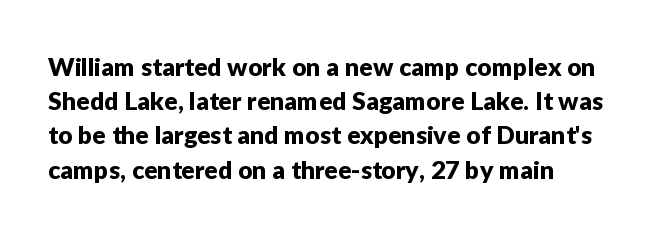
{"italic": "no", "underline": "no", "line_spacing": "normal", "line_spacing_ratio": 1.37, "letter_spacing": "normal", "letter_spacing_em": 0.0, "glyph_px": 25}
